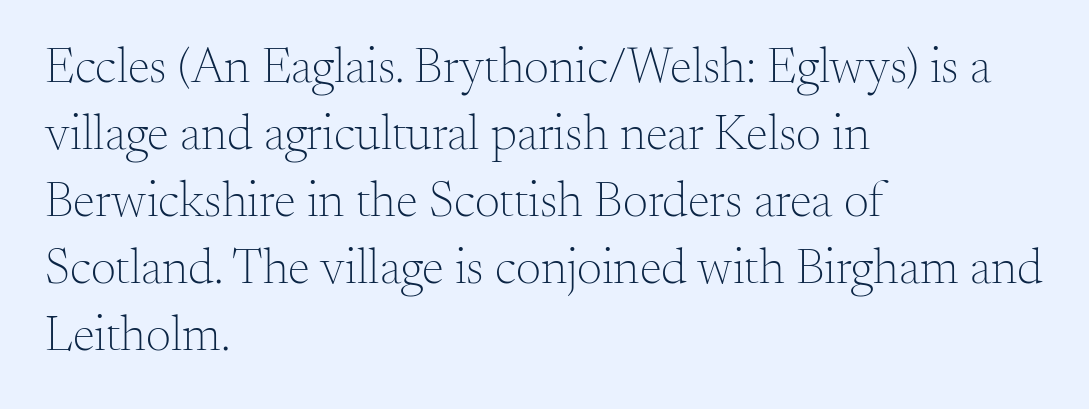
Tall strokes in this sample are plumb rather than angled. Visually the block forms a straight wall on the left and a jagged coastline on the right. A typesetter would call this proportional, since set widths differ per character. The strokes carry an ordinary text weight at most. This rendering features lettering with no underline. Tracking value appears to be zero — textbook default spacing.
